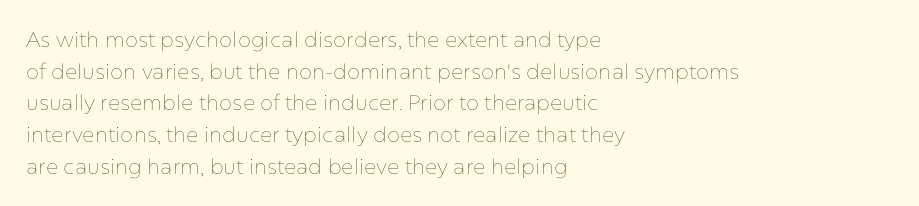
Style check: upright. Leftover space on each line is placed entirely after the last word. The rows are spaced the way most documents space them. The font is comparable to plain body text, perhaps lighter. Honestly, there is no underline to notice here at all. Nobody touched the tracking dial on this one.
